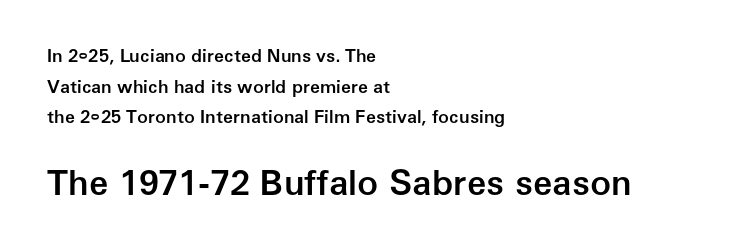
{"serif": "no", "italic": "no", "bold": "semi", "weight": "semibold", "width": "normal", "stroke_contrast": "low", "x_height": "medium", "monospaced": "no", "underline": "no", "align": "left", "line_spacing": "normal", "line_spacing_ratio": 1.7, "letter_spacing": "normal", "letter_spacing_em": 0.0, "larger_block": "second", "size_ratio": 1.94, "glyph_px": 35}
